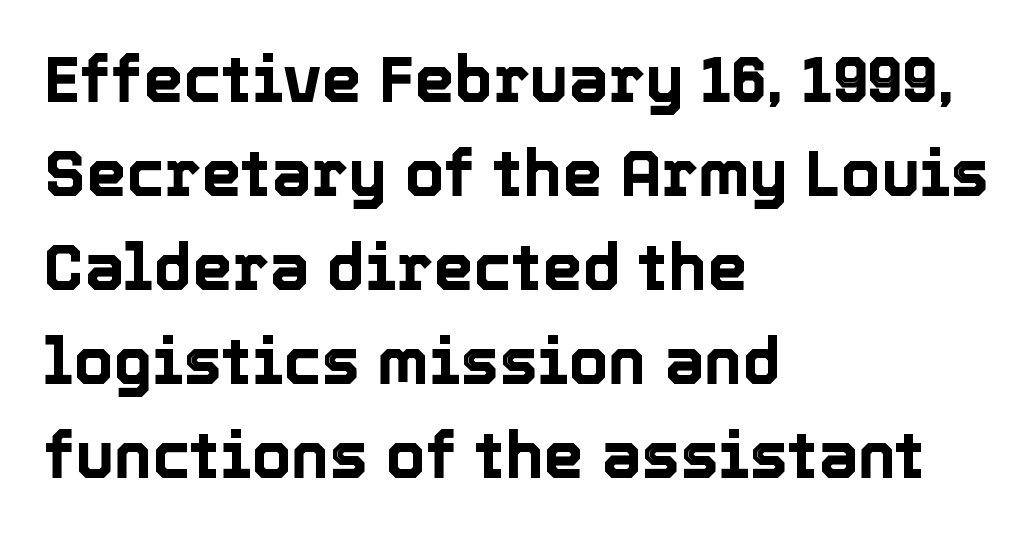
Q: Is the text italic (slanted)? A: No, it is upright.
Q: Is the text underlined? A: No.
Q: How is the paragraph aligned? A: Left-aligned.
Q: Is the spacing between letters normal or unusually wide? A: Normal.
Q: Is the spacing between lines tight, normal or loose? A: Normal.
Q: Width (condensed, normal, or wide)? A: Normal.
Q: x-height? A: Medium.
Q: Monospaced? A: No.
